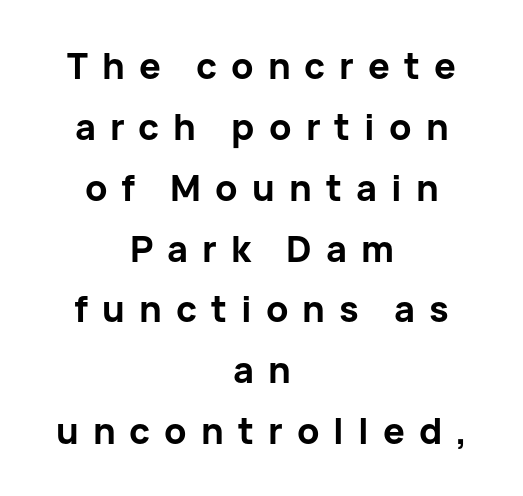
Q: Is the text bold? A: Yes.
Q: Is the text italic (slanted)? A: No, it is upright.
Q: Is the typeface a serif or a sans-serif typeface? A: Sans-serif.
Q: Is the text underlined? A: No.
Q: How is the paragraph aligned? A: Centered.
Q: Is the spacing between letters normal or unusually wide? A: Unusually wide.
Q: Is the spacing between lines tight, normal or loose? A: Normal.
Q: Width (condensed, normal, or wide)? A: Normal.
Q: Stroke contrast? A: Low.
Q: x-height? A: Medium.
Q: Monospaced? A: No.
